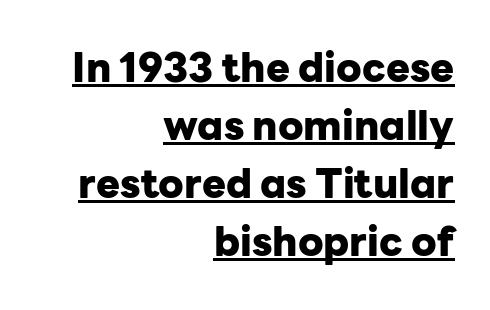
Vertical spacing — default. The glyphs in this specimen are sans serif. Think of a printed novel: that variable character pitch is what you see here. Letter spacing: default.
